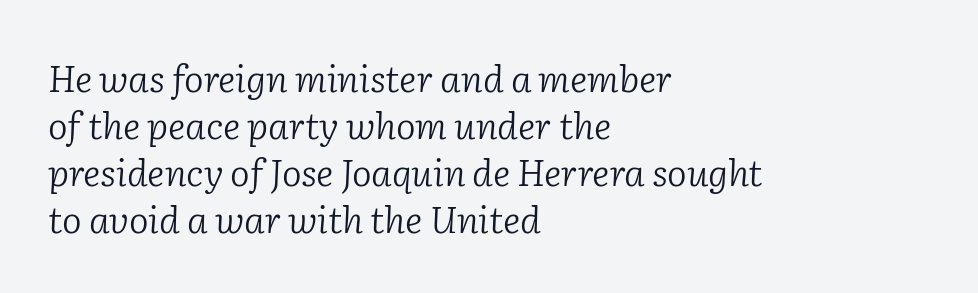
Q: Is the text bold? A: No.
Q: Is the text italic (slanted)? A: Yes, it leans right by about 2 degrees.
Q: Is the typeface a serif or a sans-serif typeface? A: Serif.
Q: Is the text underlined? A: No.
Q: How is the paragraph aligned? A: Left-aligned.
Q: Is the spacing between letters normal or unusually wide? A: Normal.
Q: Is the spacing between lines tight, normal or loose? A: Normal.
Q: Width (condensed, normal, or wide)? A: Normal.
Q: Stroke contrast? A: Low.
Q: x-height? A: Medium.
Q: Monospaced? A: No.
